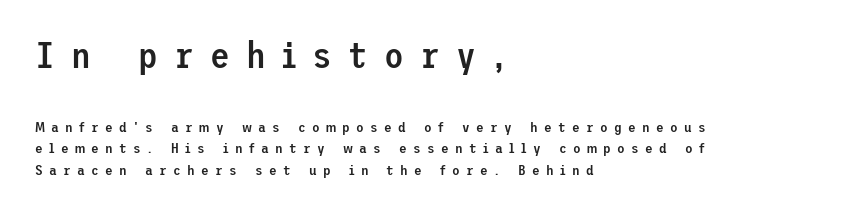
A sans-serif font was chosen for this passage. This block has exactly the height ordinary leading produces. These lines are set flush left with a ragged right edge. These two chunks differ in scale, with the top chunk taking the larger measure. When letters stand straight like this, we call the style roman or upright.
